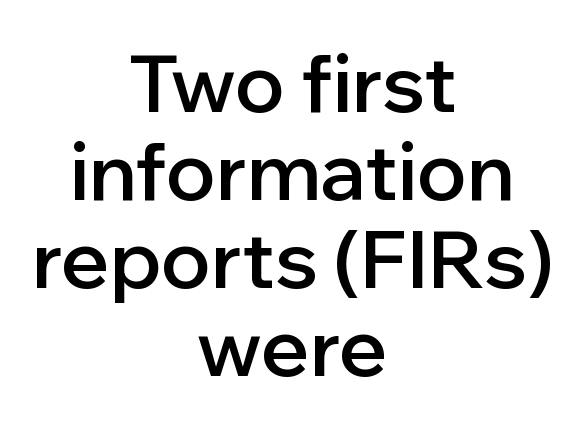
Q: Is the text bold? A: Semi-bold.
Q: Is the text italic (slanted)? A: No, it is upright.
Q: Is the typeface a serif or a sans-serif typeface? A: Sans-serif.
Q: Is the text underlined? A: No.
Q: How is the paragraph aligned? A: Centered.
Q: Is the spacing between letters normal or unusually wide? A: Normal.
Q: Is the spacing between lines tight, normal or loose? A: Tight.
Q: Width (condensed, normal, or wide)? A: Normal.
Q: Stroke contrast? A: Low.
Q: x-height? A: Medium.
Q: Monospaced? A: No.
